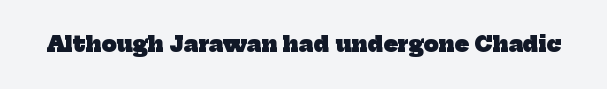
The image shows 21 px bold type; set normal letter spacing, not underlined.
